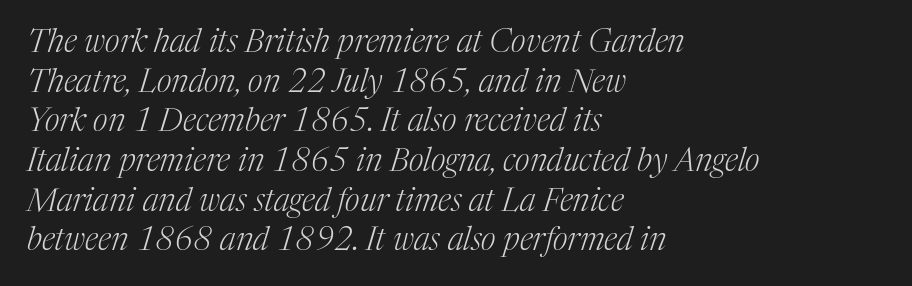
The image shows 32 px light serif type, italic (leaning right); set left-aligned, line spacing 1.24x, normal letter spacing, not underlined; medium stroke contrast and a medium x-height.
